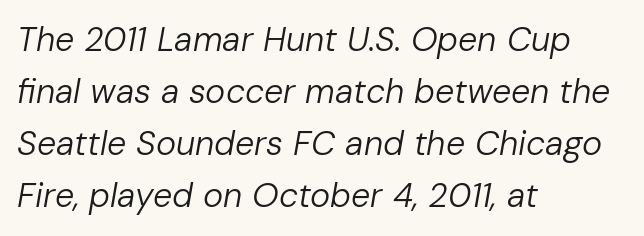
No heavy texture on the line: the type isn't bold. The rendering uses natural spacing where letterforms have individual widths. Is there much room between lines? A standard amount, neither cramped nor airy. Bare-footed words on every line. The passage shown leans; its letterforms are oblique. The letterforms sit shoulder to shoulder at normal distance.
